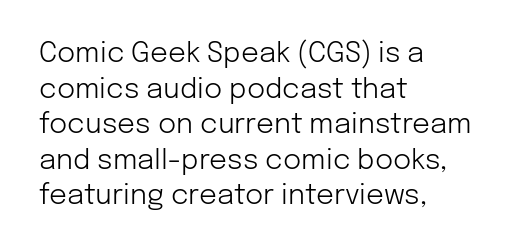
The image shows 28 px light sans-serif type, upright; set left-aligned, normal line spacing (1.27x), normal letter spacing, not underlined; low stroke contrast and a medium x-height.
